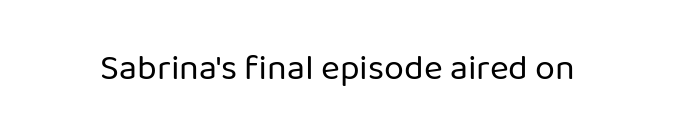
The image shows 36 px regular-weight sans-serif type, upright; set normal letter spacing, not underlined; low stroke contrast and a medium x-height.
